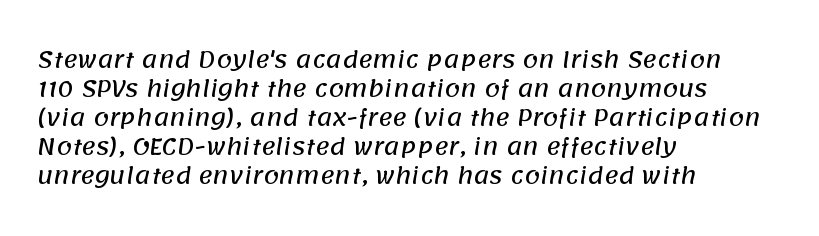
Notice how the passage keeps a crisp vertical edge on the left only. Glance below the letters and you will spot only blank space. Honestly, the letter spacing is just normal — you wouldn't notice it. How would I describe the line gaps? Plain and ordinary.
